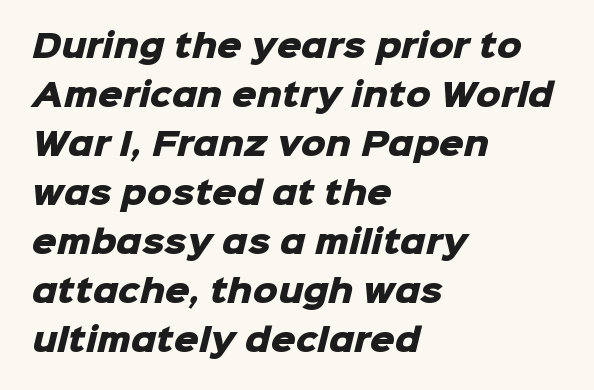
Q: Is the text bold? A: Yes.
Q: Is the typeface a serif or a sans-serif typeface? A: Sans-serif.
Q: Is the text underlined? A: No.
Q: How is the paragraph aligned? A: Left-aligned.
Q: Is the spacing between letters normal or unusually wide? A: Normal.
Q: Is the spacing between lines tight, normal or loose? A: Normal.
Q: Width (condensed, normal, or wide)? A: Normal.
Q: Stroke contrast? A: Low.
Q: x-height? A: Medium.
Q: Monospaced? A: No.
